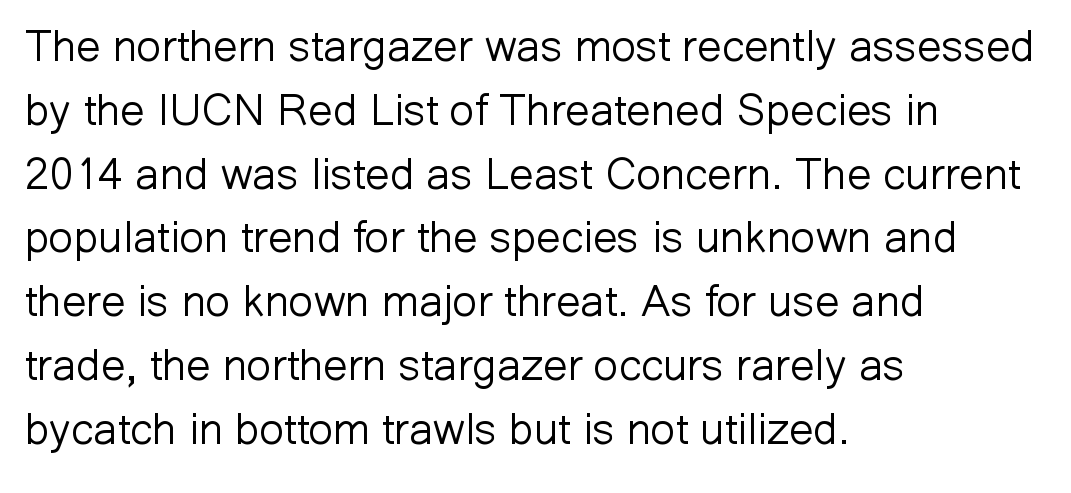
{"serif": "no", "italic": "no", "bold": "no", "weight": "light", "width": "normal", "stroke_contrast": "low", "x_height": "medium", "monospaced": "no", "underline": "no", "align": "left", "line_spacing": "normal", "line_spacing_ratio": 1.45, "letter_spacing": "normal", "letter_spacing_em": 0.0, "glyph_px": 44}
